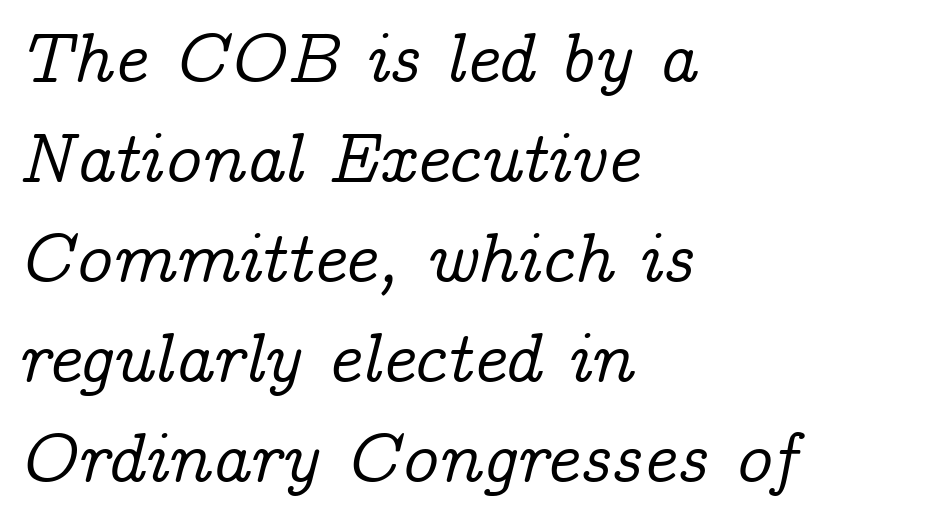
Yep, that's italic — everything's leaning. The gaps between neighbouring characters are ordinary and unremarkable. Varying glyph widths throughout — classic text-font behaviour. Is this a sans? No — the strokes have serifs. The rendering anchors every line to the left-hand side. Underline: absent.
